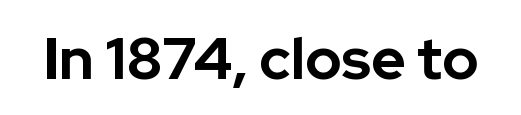
The zone under the glyphs is completely vacant. The designer went with a sans here, leaving each stem footless. A full-strength bold gives these letters their thick strokes. Is there any slant? The stems are plumb. You could not count columns in this text — the font is proportionally spaced.
